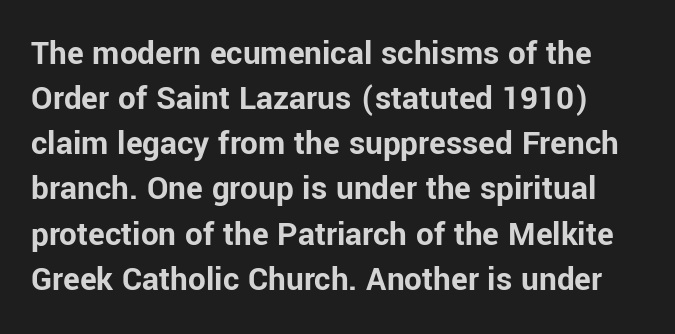
Honestly, the letter spacing is just normal — you wouldn't notice it. A bare baseline throughout the passage. Ascenders rise straight up at ninety degrees. To sum up the face: it is a sans, with no serifs.
